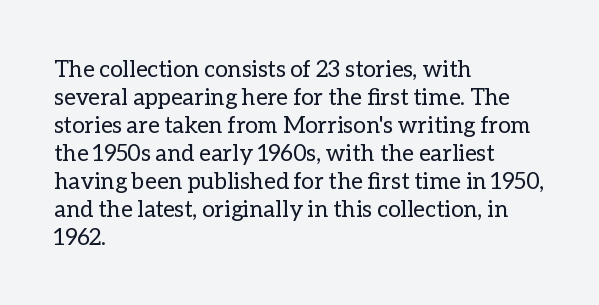
The image shows 23 px text type, upright; set left-aligned, line spacing 1.22x, normal letter spacing, not underlined.
